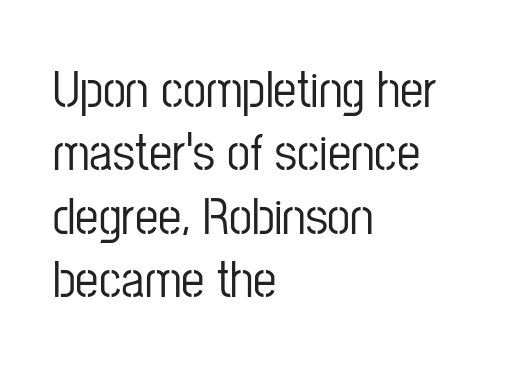
{"serif": "no", "italic": "no", "width": "condensed", "stroke_contrast": "low", "x_height": "medium", "monospaced": "no", "underline": "no", "align": "left", "line_spacing_ratio": 1.22, "letter_spacing": "normal", "letter_spacing_em": 0.0, "glyph_px": 52}
